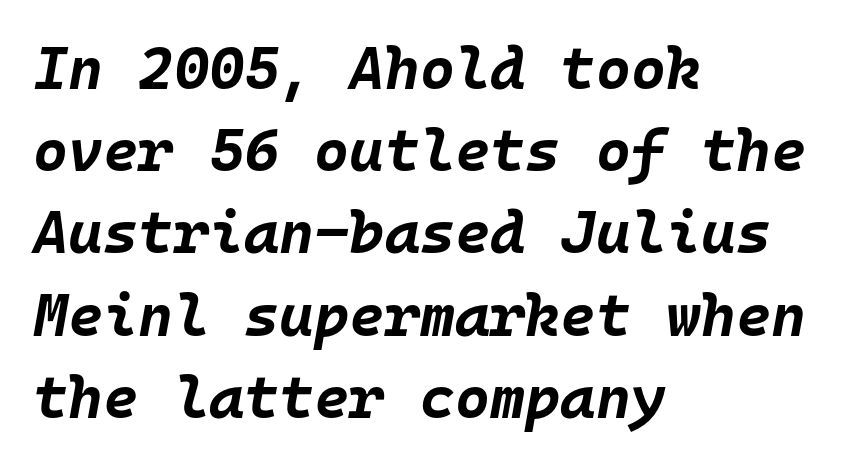
The image shows 60 px bold type, italic (leaning right), monospaced; set left-aligned, normal line spacing (1.37x), normal letter spacing, not underlined; low stroke contrast and a large x-height.
